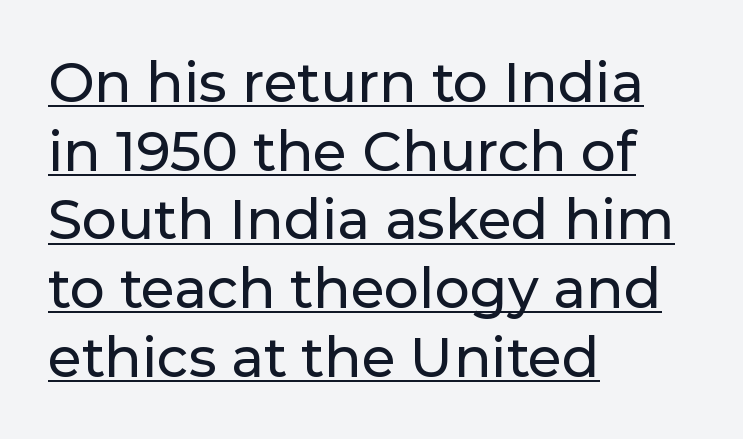
The image shows 55 px sans-serif type, upright; set left-aligned, normal line spacing (1.25x), normal letter spacing, underlined; low stroke contrast and a medium x-height.
